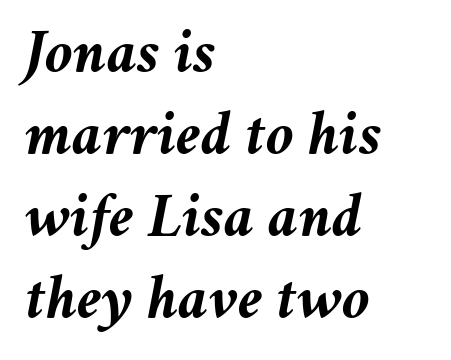
The image shows 64 px semibold type, italic (leaning right); set left-aligned, normal line spacing (1.28x), normal letter spacing, not underlined; medium stroke contrast and a medium x-height.
